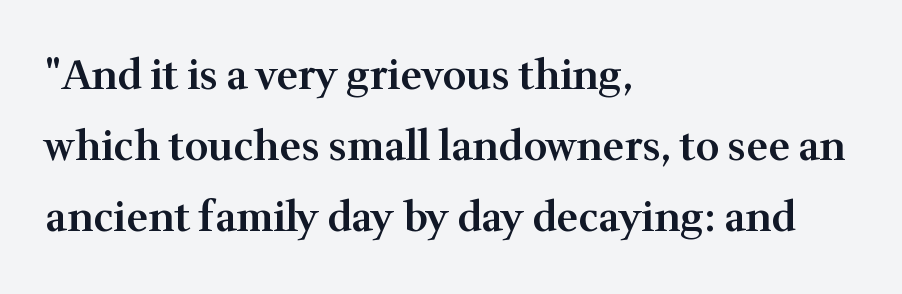
These lines are set flush left with a ragged right edge. Between one letter and the next there's only the usual sliver of space. Nope, not italic — everything's standing straight. A typesetter would call this proportional, since set widths differ per character. Firm but not heavy-handed strokes: this text is semibold. This rendering features lettering with no underline.
